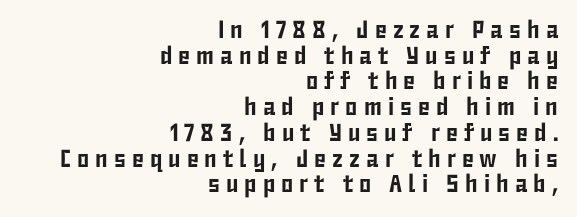
{"italic": "no", "underline": "no", "align": "right", "line_spacing": "tight", "line_spacing_ratio": 1.03, "letter_spacing": "wide", "letter_spacing_em": 0.24, "glyph_px": 25}
